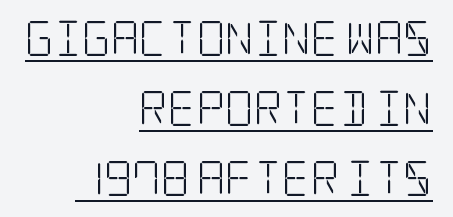
This rendering features underlined lettering. Short and long lines alike share a common ending point at right. There is no visible air inserted between adjacent glyphs. Think standard paragraph weight, or any step lighter than that.
